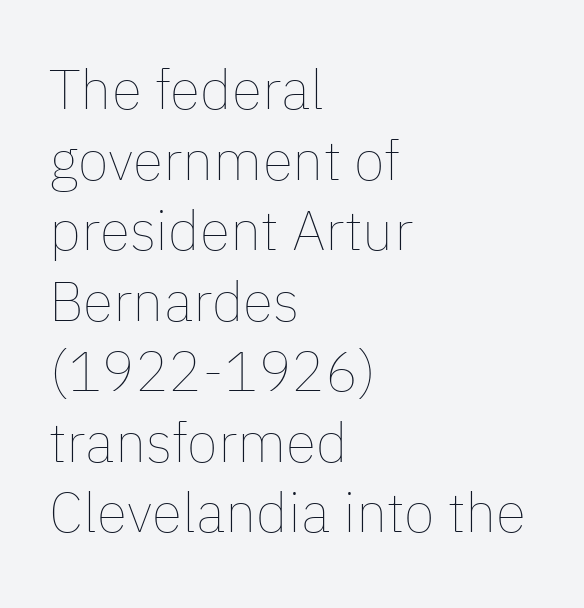
The image shows 56 px thin type, upright; set left-aligned, normal line spacing (1.26x), normal letter spacing, not underlined; low stroke contrast and a medium x-height.
